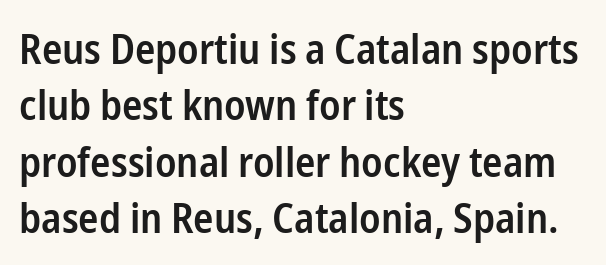
Q: Is the text bold? A: Semi-bold.
Q: Is the text italic (slanted)? A: No, it is upright.
Q: Is the typeface a serif or a sans-serif typeface? A: Sans-serif.
Q: Is the text underlined? A: No.
Q: How is the paragraph aligned? A: Left-aligned.
Q: Is the spacing between letters normal or unusually wide? A: Normal.
Q: Is the spacing between lines tight, normal or loose? A: Normal.
Q: Width (condensed, normal, or wide)? A: Condensed.
Q: Stroke contrast? A: Low.
Q: x-height? A: Medium.
Q: Monospaced? A: No.
